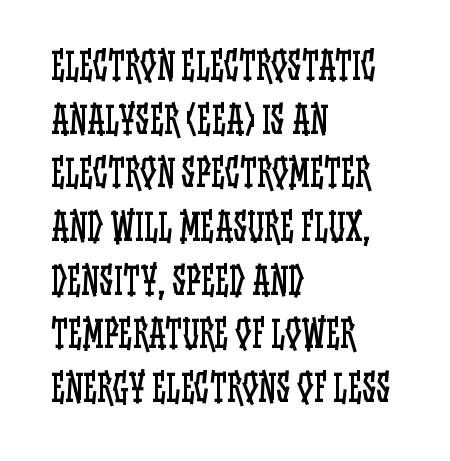
Inter-character spacing is left at the font's built-in metrics. These lines are set flush left with a ragged right edge. Tall strokes in this sample are plumb rather than angled. A light-to-regular cut is what we see here. Proportional: the letters do not fall into vertical columns. Rule under the text: the space is simply empty.
